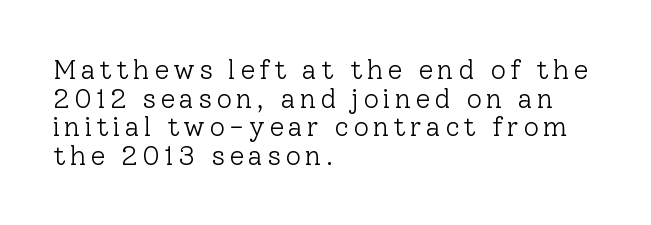
The image shows 27 px text type, upright; set left-aligned, tight line spacing (1.06x), not underlined.
